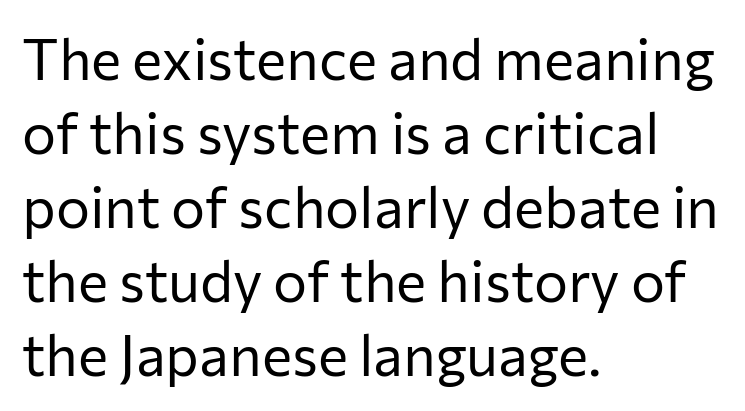
The image shows 57 px regular-weight sans-serif type, upright; set left-aligned, normal line spacing (1.3x), normal letter spacing, not underlined; low stroke contrast and a medium x-height.
